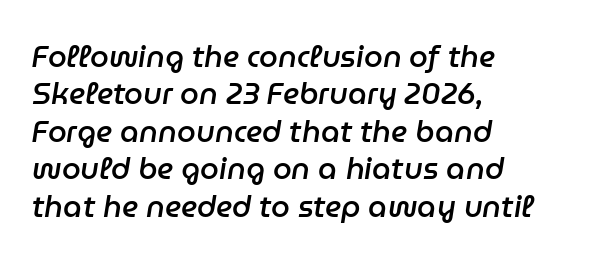
{"italic": "yes", "lean": "right", "slant_degrees": 9, "bold": "semi", "weight": "semibold", "width": "normal", "stroke_contrast": "low", "x_height": "medium", "monospaced": "no", "underline": "no", "align": "left", "line_spacing": "normal", "line_spacing_ratio": 1.25, "letter_spacing": "normal", "letter_spacing_em": 0.0, "glyph_px": 30}
